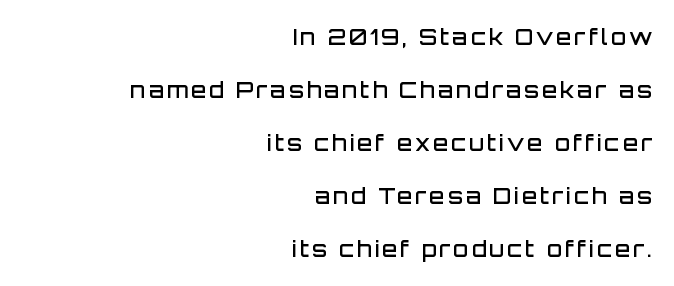
{"italic": "no", "bold": "semi", "underline": "no", "align": "right", "line_spacing": "loose", "line_spacing_ratio": 2.41, "glyph_px": 22}
